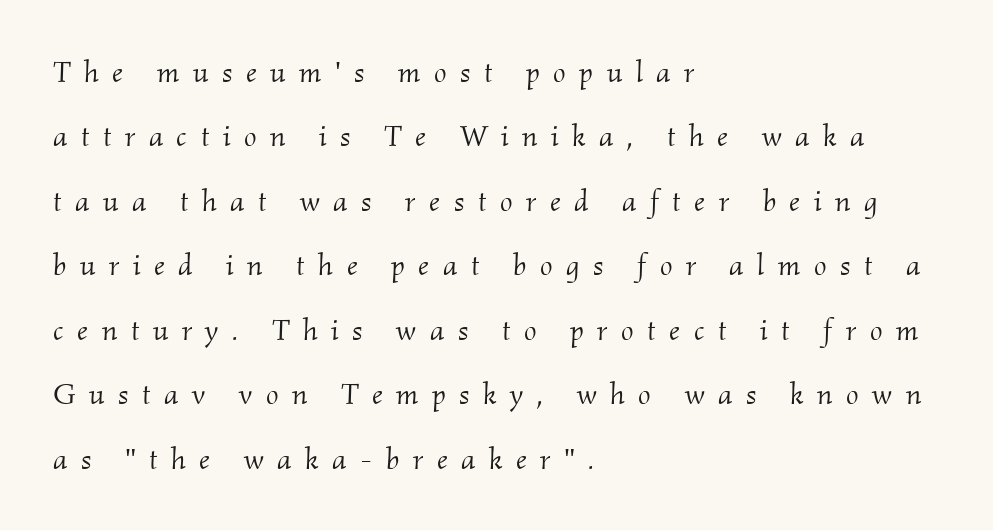
The rendering applies a slant to the glyphs. How are the letters spaced? Widely, with obvious added tracking. Is this a sans? No — the strokes have serifs. The font sits on the lighter half of the weight spectrum, regular included.
